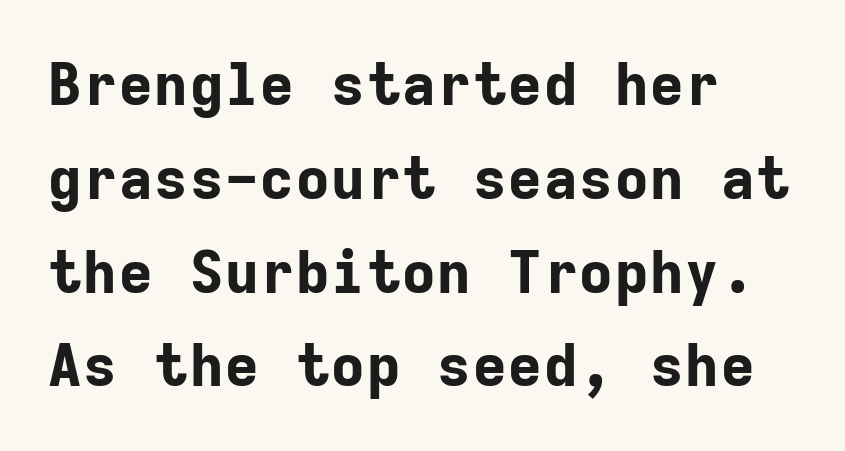
{"serif": "no", "italic": "no", "bold": "yes", "weight": "bold", "width": "normal", "stroke_contrast": "low", "x_height": "medium", "monospaced": "yes", "underline": "no", "align": "left", "line_spacing": "normal", "line_spacing_ratio": 1.59, "letter_spacing": "normal", "letter_spacing_em": 0.0, "glyph_px": 59}
